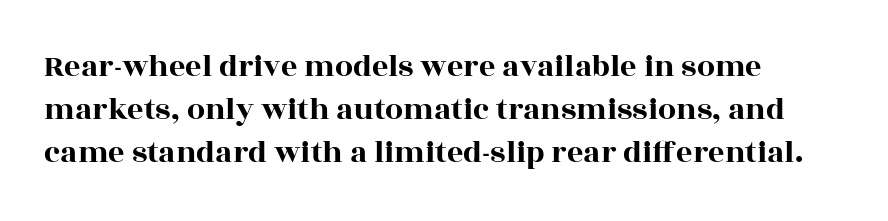
{"serif": "yes", "italic": "no", "width": "wide", "x_height": "large", "monospaced": "no", "underline": "no", "align": "left", "line_spacing": "normal", "line_spacing_ratio": 1.35, "letter_spacing": "normal", "letter_spacing_em": 0.0, "glyph_px": 32}
